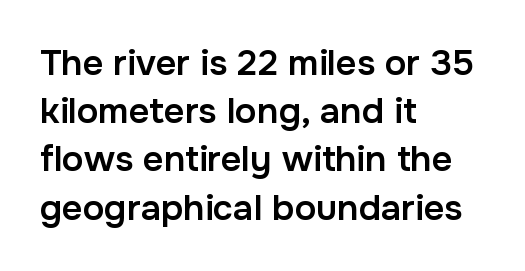
{"serif": "no", "italic": "no", "bold": "semi", "weight": "semibold", "width": "normal", "stroke_contrast": "low", "x_height": "medium", "monospaced": "no", "underline": "no", "align": "left", "line_spacing": "normal", "line_spacing_ratio": 1.34, "letter_spacing": "normal", "letter_spacing_em": 0.0, "glyph_px": 36}
